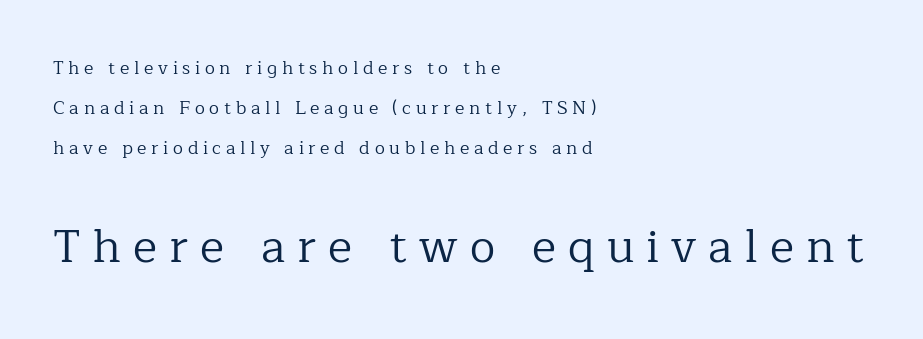
Q: Is the text bold? A: No.
Q: Is the text italic (slanted)? A: No, it is upright.
Q: Is the typeface a serif or a sans-serif typeface? A: Serif.
Q: Is the text underlined? A: No.
Q: How is the paragraph aligned? A: Left-aligned.
Q: Is the spacing between letters normal or unusually wide? A: Unusually wide.
Q: Is the spacing between lines tight, normal or loose? A: Loose.
Q: Which block of text is set in a larger size, the first (top) or the second (bottom)? A: The second (bottom) one.
Q: Width (condensed, normal, or wide)? A: Normal.
Q: Stroke contrast? A: Low.
Q: x-height? A: Medium.
Q: Monospaced? A: No.
